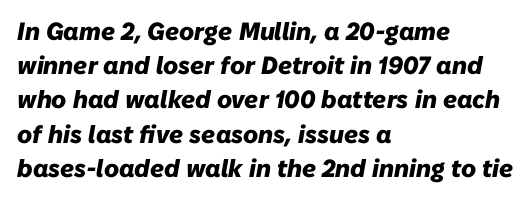
Q: Is the text bold? A: Yes.
Q: Is the text italic (slanted)? A: Yes, it leans right by about 10 degrees.
Q: Is the text underlined? A: No.
Q: How is the paragraph aligned? A: Left-aligned.
Q: Is the spacing between letters normal or unusually wide? A: Normal.
Q: Is the spacing between lines tight, normal or loose? A: Normal.
